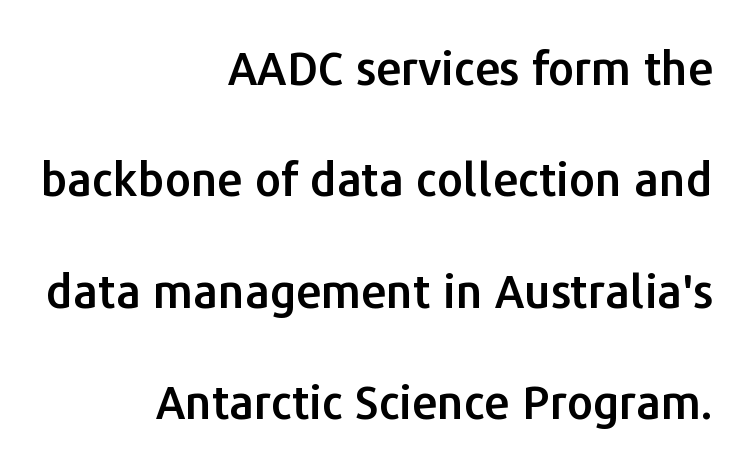
Rule under the text: the space is simply empty. Visually the block forms a straight wall on the right and a jagged coastline on the left. Widely set lines give the paragraph a tall, airy silhouette. No italicization has been applied; the sample stays upright.
